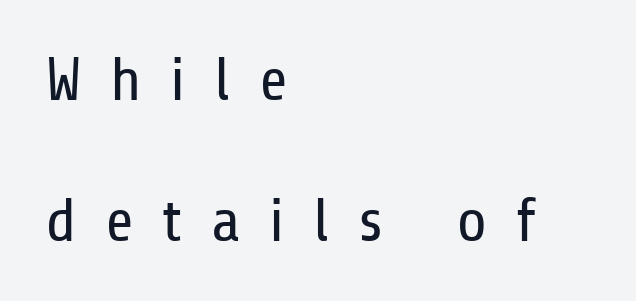
The image shows 62 px regular-weight, condensed sans-serif type, upright; set left-aligned, loose line spacing (2.27x), unusually wide letter spacing (+0.46 em), not underlined; low stroke contrast and a medium x-height.
